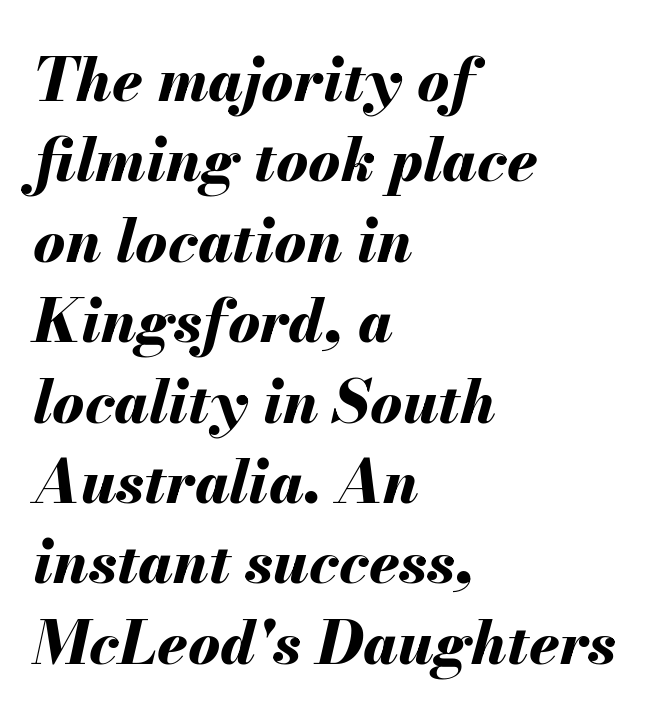
Rule under the text: the space is simply empty. Whoever set this chose a conventional vertical rhythm. Does extra space separate the letters? No, they use regular spacing. In terms of weight, the rendering is a true, heavy bold.
